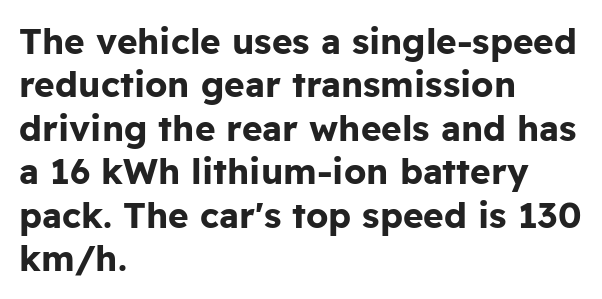
{"serif": "no", "italic": "no", "bold": "yes", "weight": "bold", "width": "normal", "stroke_contrast": "low", "x_height": "medium", "monospaced": "no", "underline": "no", "align": "left", "line_spacing_ratio": 1.24, "letter_spacing": "normal", "letter_spacing_em": 0.0, "glyph_px": 35}
